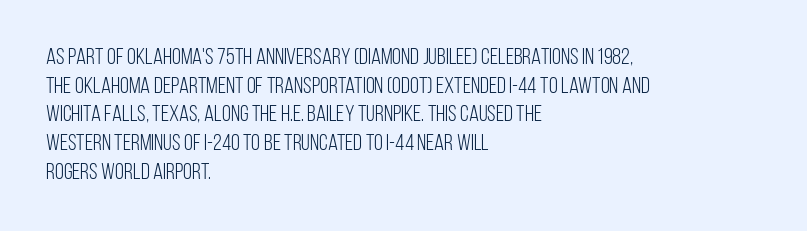
Q: Is the text bold? A: No.
Q: Is the text italic (slanted)? A: No, it is upright.
Q: Is the text underlined? A: No.
Q: How is the paragraph aligned? A: Left-aligned.
Q: Is the spacing between letters normal or unusually wide? A: Normal.
Q: Is the spacing between lines tight, normal or loose? A: Normal.
